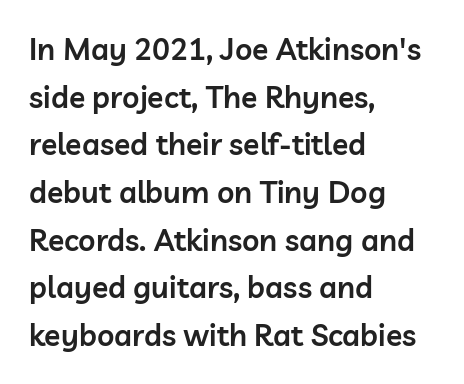
This sample has the flowing, uneven cadence of proportional lettering. Interline gaps are of average width in this sample. The letterforms sit shoulder to shoulder at normal distance. Unlike italic type, these characters show no tilt at all. Underlining? Definitely not there.
